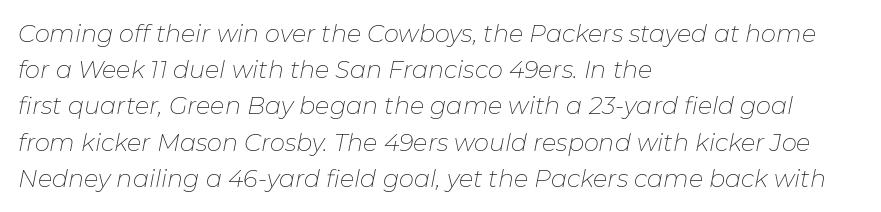
Q: Is the text bold? A: No.
Q: Is the text italic (slanted)? A: Yes, it leans right by about 11 degrees.
Q: Is the text underlined? A: No.
Q: How is the paragraph aligned? A: Left-aligned.
Q: Is the spacing between letters normal or unusually wide? A: Normal.
Q: Is the spacing between lines tight, normal or loose? A: Normal.
